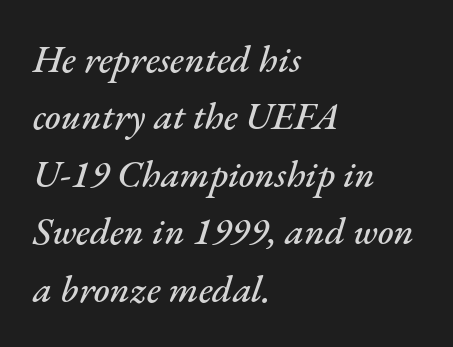
There's an unmistakable incline to the writing here. Reading down the column, the eye jumps a familiar distance to each next line. Underlining? Definitely not there. Looks like regular typesetting: each glyph gets only the width it needs.
